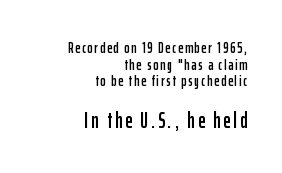
The image shows 22 px text type, upright; set right-aligned, tight line spacing (1.11x), not underlined; the second (bottom) block is 1.47x larger.
